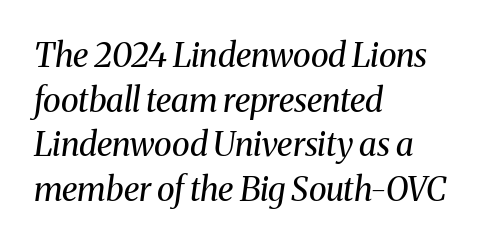
{"serif": "yes", "italic": "yes", "lean": "right", "slant_degrees": 8, "bold": "no", "weight": "regular", "width": "normal", "stroke_contrast": "medium", "x_height": "medium", "monospaced": "no", "underline": "no", "align": "left", "line_spacing": "normal", "line_spacing_ratio": 1.35, "letter_spacing": "normal", "letter_spacing_em": 0.0, "glyph_px": 33}
